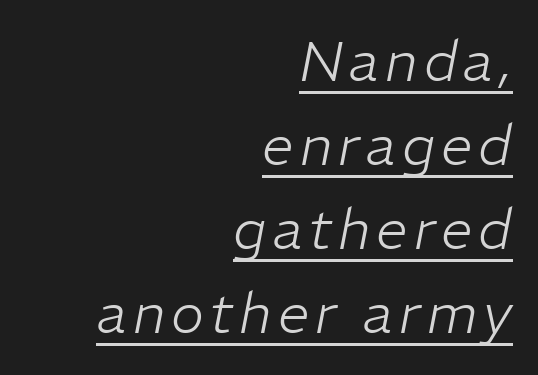
The image shows 56 px light type, italic (leaning right); set right-aligned, normal line spacing (1.5x), underlined; low stroke contrast and a medium x-height.
